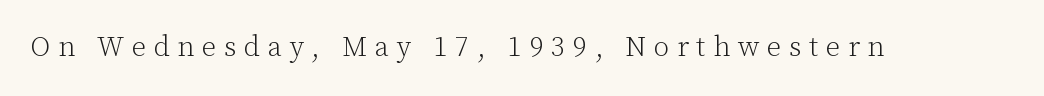
The image shows 28 px light serif type, upright; set unusually wide letter spacing (+0.28 em), not underlined; low stroke contrast and a medium x-height.
